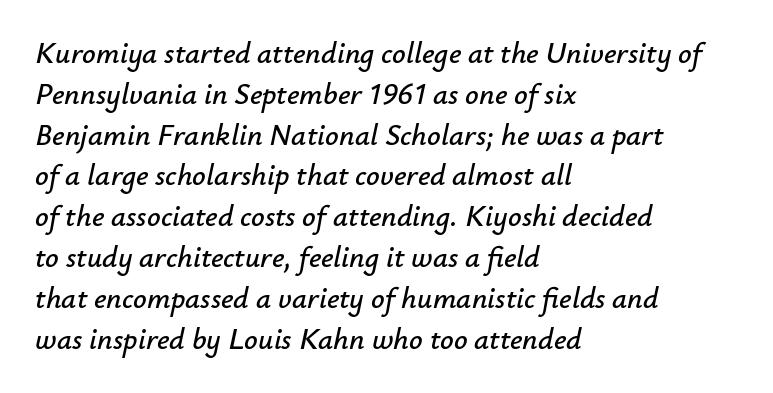
Q: Is the text italic (slanted)? A: Yes, it leans right by about 12 degrees.
Q: Is the text underlined? A: No.
Q: How is the paragraph aligned? A: Left-aligned.
Q: Is the spacing between letters normal or unusually wide? A: Normal.
Q: Is the spacing between lines tight, normal or loose? A: Normal.
Q: Width (condensed, normal, or wide)? A: Normal.
Q: Stroke contrast? A: Low.
Q: x-height? A: Small.
Q: Monospaced? A: No.
